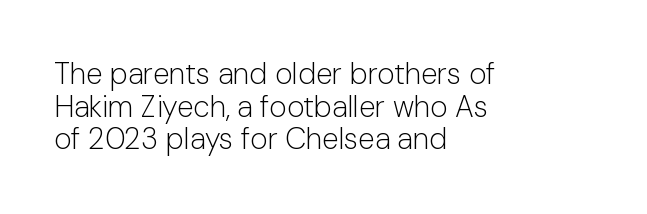
Q: Is the text bold? A: No.
Q: Is the text italic (slanted)? A: No, it is upright.
Q: Is the typeface a serif or a sans-serif typeface? A: Sans-serif.
Q: Is the text underlined? A: No.
Q: How is the paragraph aligned? A: Left-aligned.
Q: Is the spacing between letters normal or unusually wide? A: Normal.
Q: Is the spacing between lines tight, normal or loose? A: Tight.
Q: Width (condensed, normal, or wide)? A: Normal.
Q: Stroke contrast? A: Low.
Q: x-height? A: Medium.
Q: Monospaced? A: No.
